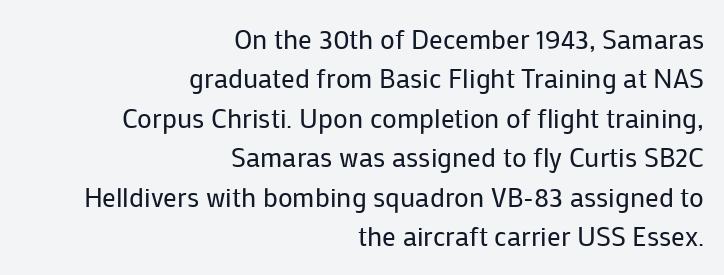
The image shows 27 px text type, upright; set right-aligned, normal line spacing (1.46x), normal letter spacing, not underlined.
